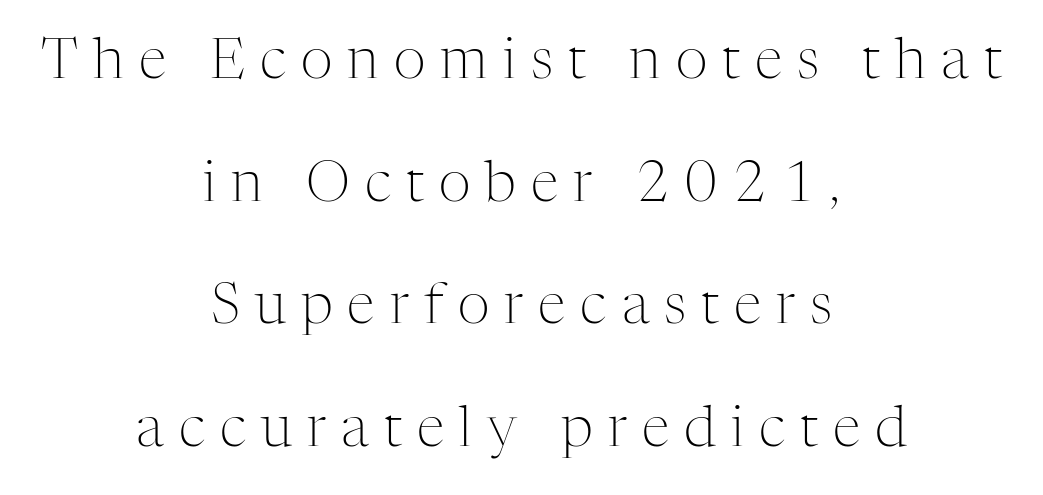
Note the varied advance widths — an 'i' is clearly narrower than an 'm'. Is there any slant? The stems are plumb. The passage shown stacks its lines with a broad gap. Note: serifs present on the glyphs.
